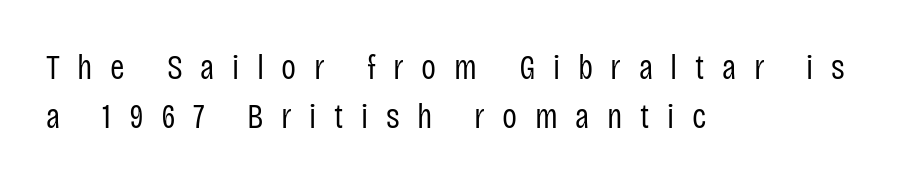
The image shows 35 px regular-weight, condensed sans-serif type, upright; set left-aligned, normal line spacing (1.4x), unusually wide letter spacing (+0.5 em), not underlined; low stroke contrast and a large x-height.
